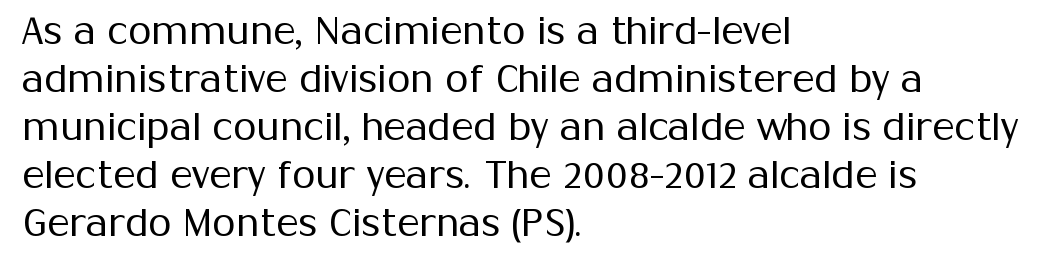
The image shows 38 px regular-weight sans-serif type, upright; set left-aligned, normal line spacing (1.26x), normal letter spacing, not underlined; medium stroke contrast and a medium x-height.
